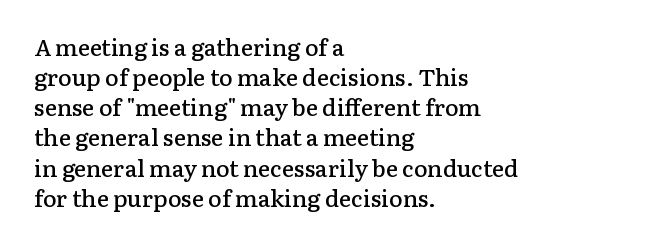
How are the letters spaced? Ordinarily, with no added tracking. Ordinary non-slanted type is in use. Notice the strokes are somewhat thickened but not fully heavy: this is a semibold. Descenders are the only things crossing below the line.
